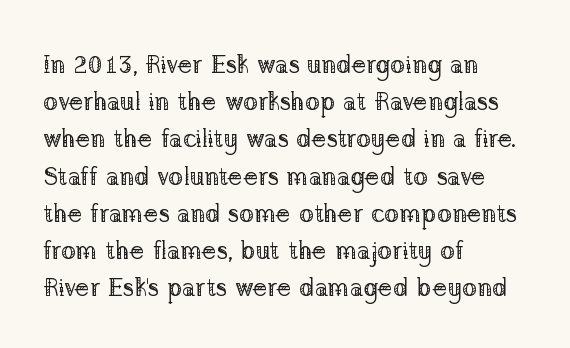
The image shows 25 px text type, upright; set left-aligned, normal line spacing (1.49x), normal letter spacing, not underlined.
